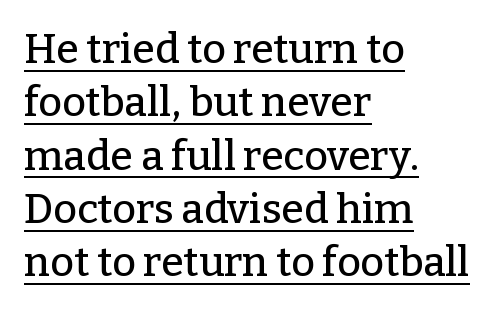
The image shows 41 px serif type, upright; set left-aligned, normal line spacing (1.3x), normal letter spacing, underlined; low stroke contrast and a medium x-height.
